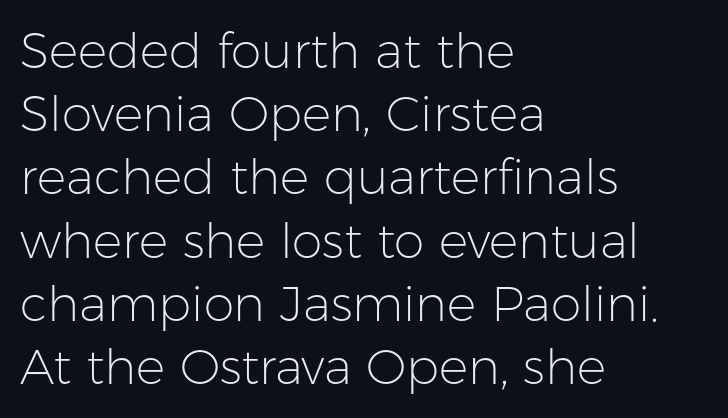
{"serif": "no", "italic": "no", "bold": "no", "weight": "light", "width": "normal", "stroke_contrast": "low", "x_height": "medium", "monospaced": "no", "underline": "no", "align": "left", "line_spacing": "normal", "line_spacing_ratio": 1.29, "letter_spacing": "normal", "letter_spacing_em": 0.0, "glyph_px": 49}
